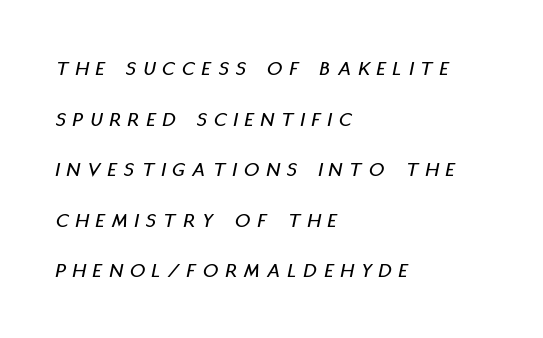
Every row of glyphs begins at an identical x-position on the left. Does the leading feel generous? Absolutely, it's lavish. It's the slanting kind of type. The string is rendered with underlining switched off. Compared with typical body copy, the letter spacing here is much looser.
